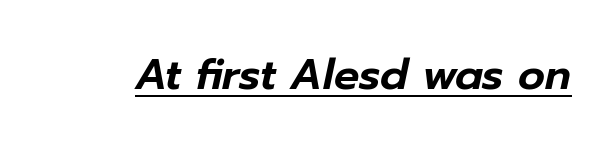
This is underlined copy, the kind a proofreader might mark for attention. Spacing verdict: proportional, widths tailored to each character. Nobody touched the tracking dial on this one. A typesetter would mark this as italic.
